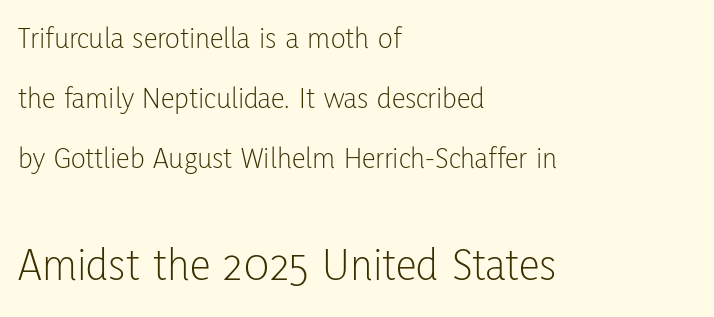
Q: Is the text bold? A: No.
Q: Is the text italic (slanted)? A: No, it is upright.
Q: Is the typeface a serif or a sans-serif typeface? A: Sans-serif.
Q: Is the text underlined? A: No.
Q: How is the paragraph aligned? A: Left-aligned.
Q: Is the spacing between letters normal or unusually wide? A: Normal.
Q: Is the spacing between lines tight, normal or loose? A: Loose.
Q: Which block of text is set in a larger size, the first (top) or the second (bottom)? A: The second (bottom) one.
Q: Width (condensed, normal, or wide)? A: Condensed.
Q: Stroke contrast? A: Low.
Q: x-height? A: Medium.
Q: Monospaced? A: No.
